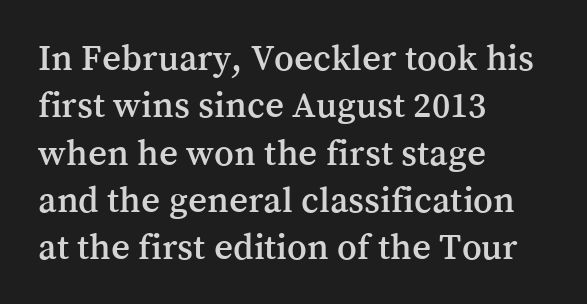
Each new line begins a customary step beneath the previous one. Think of a printed novel: that variable character pitch is what you see here. Nobody drew a line under any word here. Alignment: flush left.
